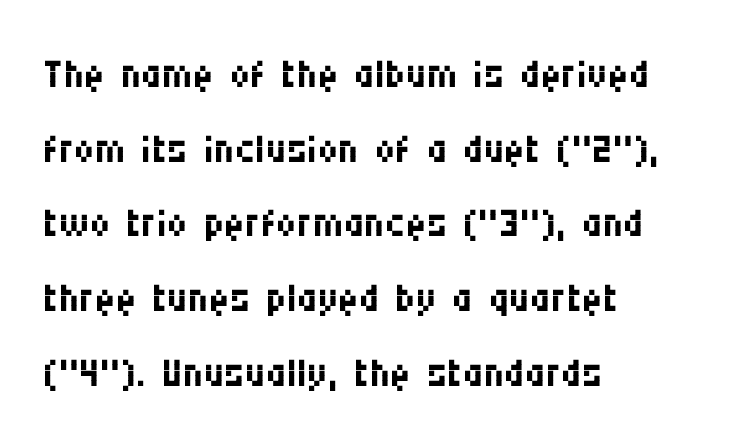
Q: Is the text bold? A: No.
Q: Is the text italic (slanted)? A: No, it is upright.
Q: Is the typeface a serif or a sans-serif typeface? A: Sans-serif.
Q: Is the text underlined? A: No.
Q: How is the paragraph aligned? A: Left-aligned.
Q: Is the spacing between letters normal or unusually wide? A: Normal.
Q: Is the spacing between lines tight, normal or loose? A: Normal.
Q: Width (condensed, normal, or wide)? A: Condensed.
Q: Stroke contrast? A: Medium.
Q: x-height? A: Large.
Q: Monospaced? A: No.
